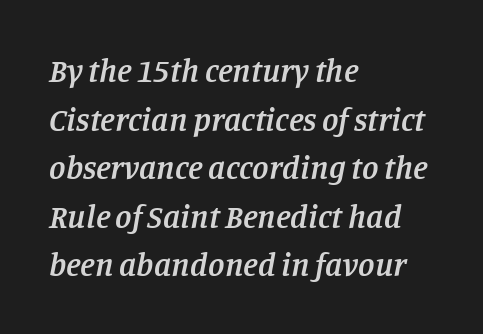
Does the lettering tilt? It does — this is italic. The rendering uses natural spacing where letterforms have individual widths. One-word summary of the alignment: left. The text was rendered using a seriffed face with decorative stroke endings.
